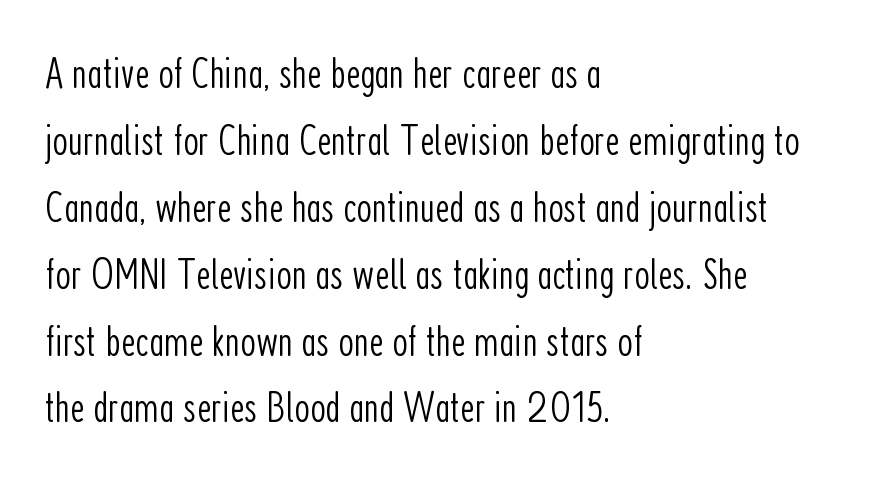
You can tell it's not italic because the verticals are truly vertical. No chunkiness to these letters — they're not bold. Rows of type keep a routine distance in the vertical direction. If you drew a ruler down the left edge, every line would touch it. A bare baseline throughout the passage.
